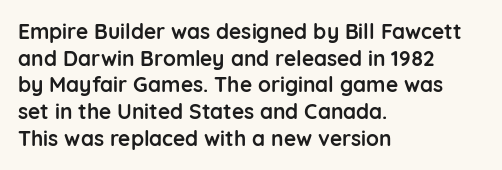
Honestly, the row spacing looks completely unremarkable. Posture: upright roman. Plenty of ink on the page — the face is bold. Typeset ragged right — the left edge is the straight one.
